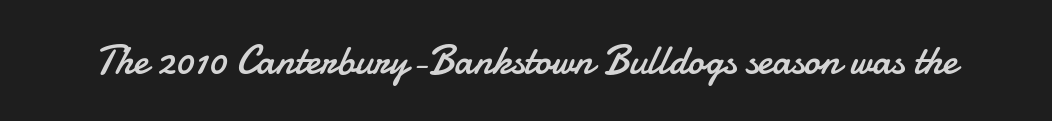
{"serif": "no", "bold": "no", "weight": "regular", "width": "normal", "stroke_contrast": "low", "x_height": "small", "monospaced": "no", "underline": "no", "letter_spacing": "normal", "letter_spacing_em": 0.0, "glyph_px": 41}
